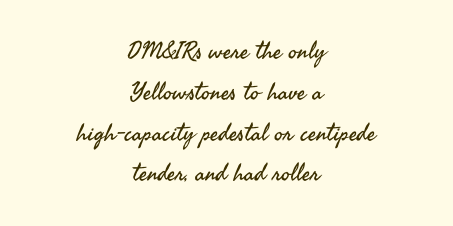
Q: Is the text bold? A: No.
Q: Is the text italic (slanted)? A: Yes.
Q: Is the text underlined? A: No.
Q: How is the paragraph aligned? A: Centered.
Q: Is the spacing between letters normal or unusually wide? A: Normal.
Q: Is the spacing between lines tight, normal or loose? A: Normal.
